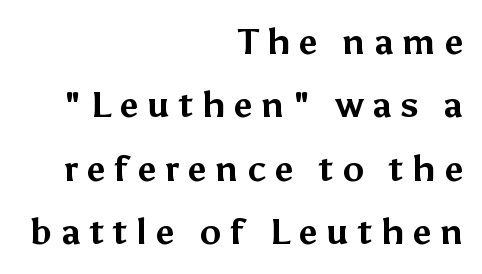
The image shows 36 px bold sans-serif type, upright; set right-aligned, line spacing 1.76x, unusually wide letter spacing (+0.23 em), not underlined; medium stroke contrast and a medium x-height.
